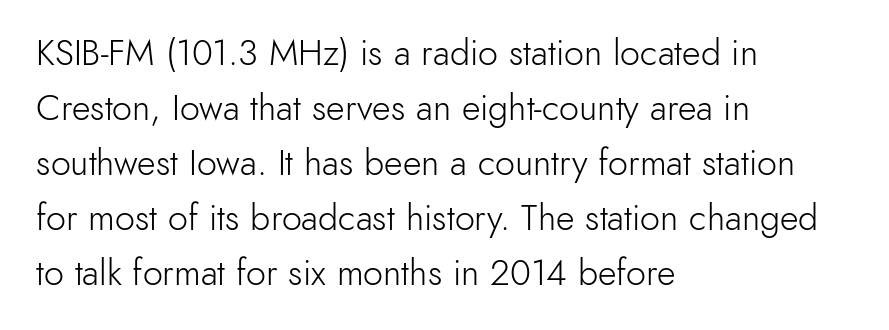
Q: Is the text bold? A: No.
Q: Is the text italic (slanted)? A: No, it is upright.
Q: Is the typeface a serif or a sans-serif typeface? A: Sans-serif.
Q: Is the text underlined? A: No.
Q: How is the paragraph aligned? A: Left-aligned.
Q: Is the spacing between letters normal or unusually wide? A: Normal.
Q: Is the spacing between lines tight, normal or loose? A: Normal.
Q: Width (condensed, normal, or wide)? A: Normal.
Q: x-height? A: Small.
Q: Monospaced? A: No.
